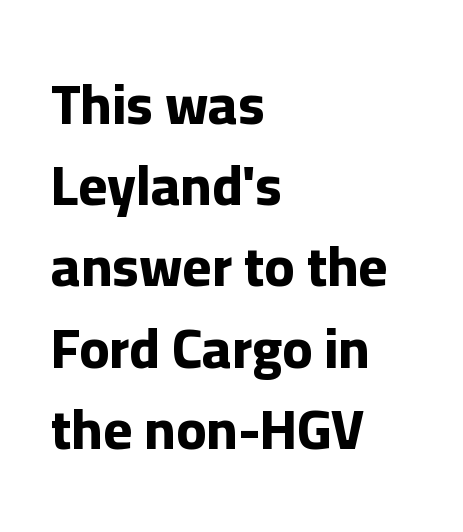
You could call the tracking neutral — neither tight nor loose. Check the space under the baseline: it is left empty. Is there much room between lines? A standard amount, neither cramped nor airy. Upright lettering throughout.
